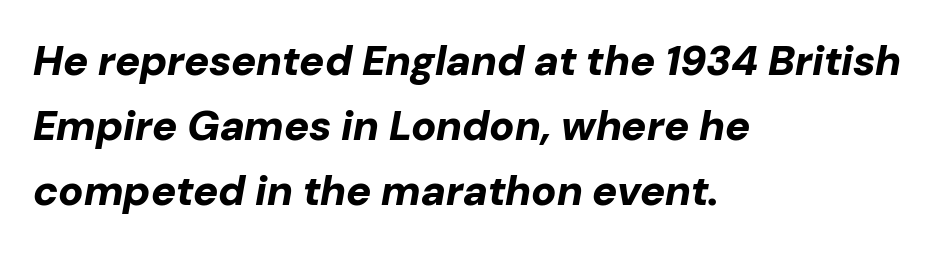
The image shows 42 px bold type, italic (leaning right); set left-aligned, normal line spacing (1.55x), normal letter spacing, not underlined; low stroke contrast and a medium x-height.
